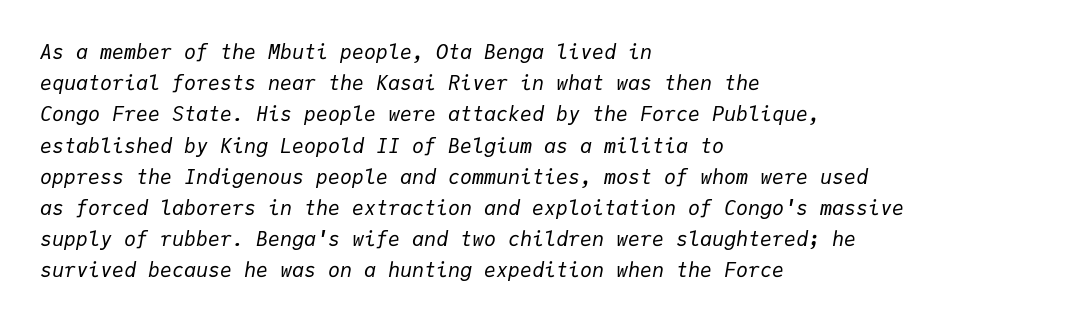
Q: Is the text bold? A: No.
Q: Is the text italic (slanted)? A: Yes, it leans right by about 9 degrees.
Q: Is the text underlined? A: No.
Q: How is the paragraph aligned? A: Left-aligned.
Q: Is the spacing between letters normal or unusually wide? A: Normal.
Q: Is the spacing between lines tight, normal or loose? A: Normal.
